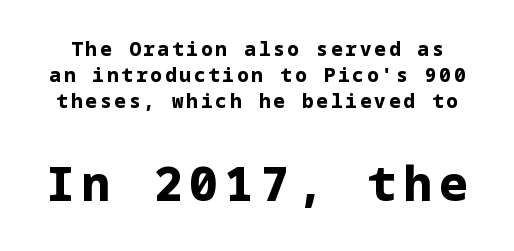
The letters stand straight up with perfectly vertical stems. The following chunk of copy outweighs the initial chunk in type size. Does the type have serifs? No, each stem ends abruptly. Set as a true bold cut, around the 700 mark. In terms of leading, this rendering sits right in the middle. The strip under each line holds only bare page.
